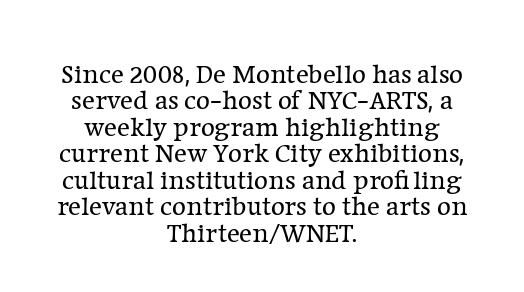
The passage is arranged like a title page — every line centered. Horizontal bands of white between lines are thin slivers. Posture: vertical. The space directly below the letters is spotless. What stands out about the letter spacing? Nothing — it is the standard amount. Stroke thickness stays within the range of a standard reading face or lighter.
